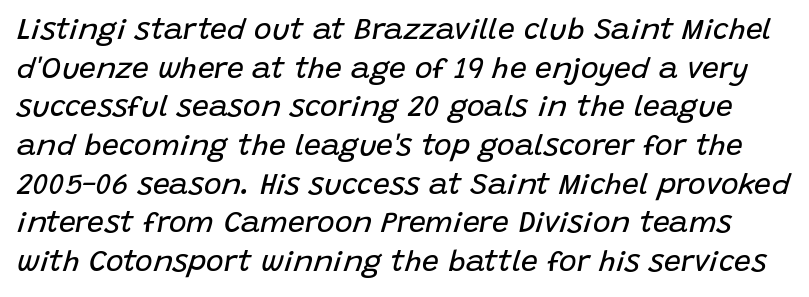
The image shows 30 px regular-weight type, italic (leaning right); set normal line spacing (1.29x), normal letter spacing, not underlined; low stroke contrast and a large x-height.
